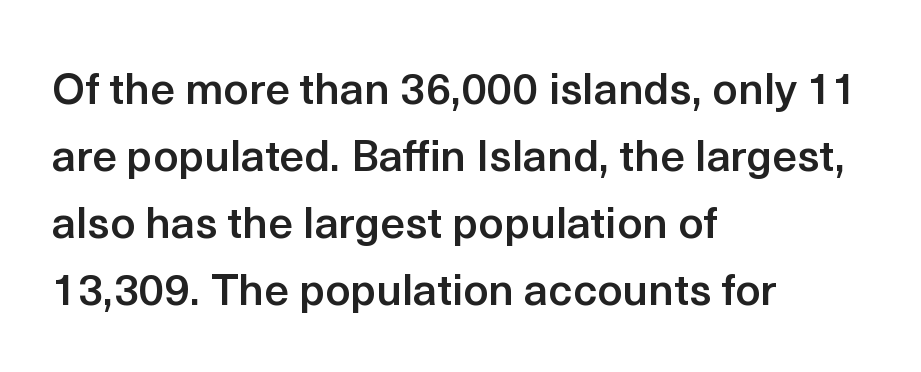
{"serif": "no", "italic": "no", "bold": "semi", "weight": "semibold", "width": "normal", "x_height": "medium", "monospaced": "no", "underline": "no", "align": "left", "line_spacing": "normal", "line_spacing_ratio": 1.52, "letter_spacing": "normal", "letter_spacing_em": 0.0, "glyph_px": 44}
